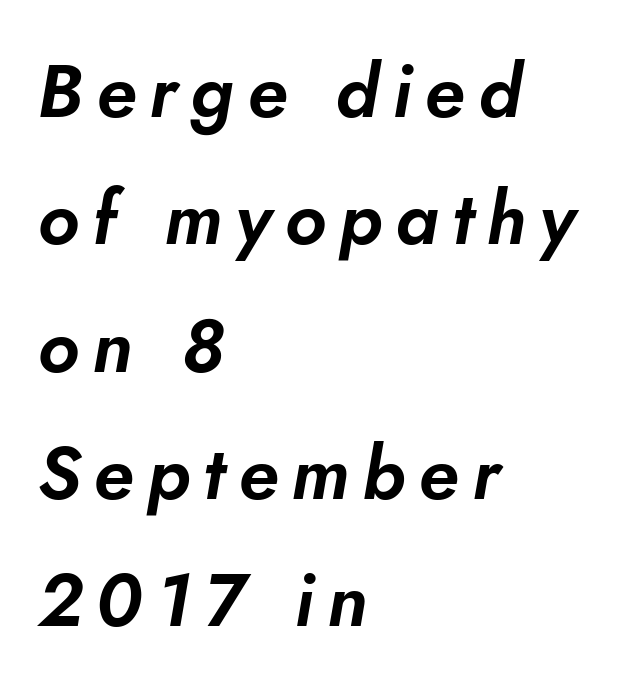
Rendered with sloped, italic letterforms. The letters advance in unequal steps, a hallmark of proportional type. Underlining? Definitely not there. Casual observation: everything's shoved over to the left.
